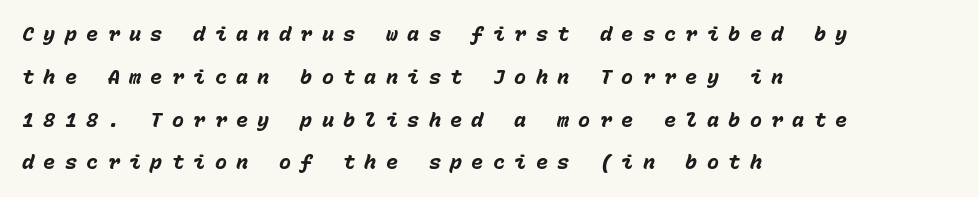
Q: Is the text bold? A: Yes.
Q: Is the text italic (slanted)? A: Yes, it leans right by about 15 degrees.
Q: Is the text underlined? A: No.
Q: How is the paragraph aligned? A: Left-aligned.
Q: Is the spacing between letters normal or unusually wide? A: Unusually wide.
Q: Is the spacing between lines tight, normal or loose? A: Loose.
